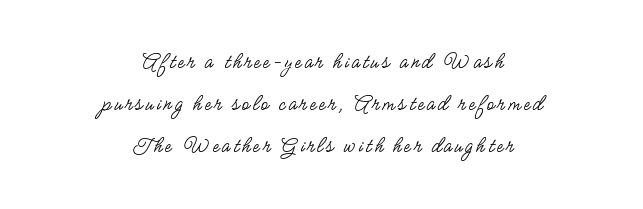
{"bold": "no", "underline": "no", "align": "center", "line_spacing_ratio": 1.82, "glyph_px": 23}
